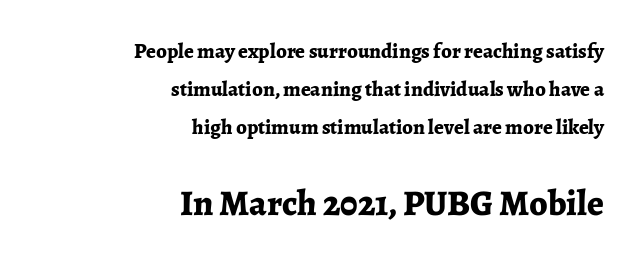
{"serif": "yes", "italic": "no", "bold": "yes", "weight": "bold", "width": "normal", "stroke_contrast": "low", "x_height": "medium", "monospaced": "no", "underline": "no", "align": "right", "line_spacing_ratio": 1.8, "letter_spacing": "normal", "letter_spacing_em": 0.0, "larger_block": "second", "size_ratio": 1.71, "glyph_px": 36}
